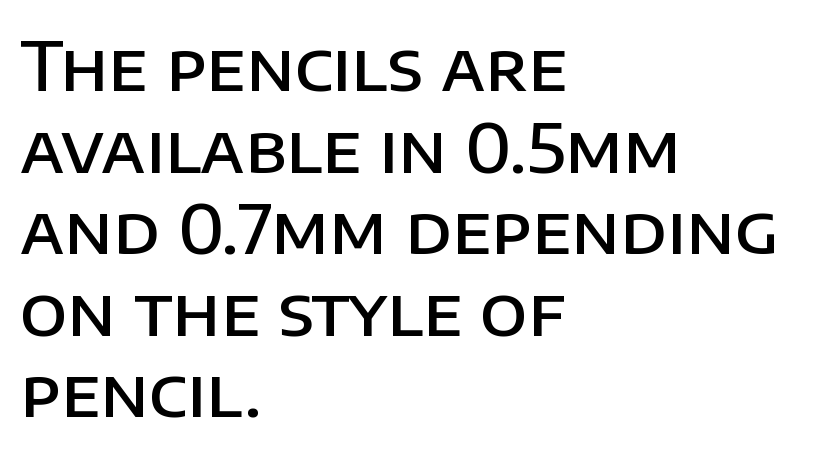
Q: Is the text bold? A: Semi-bold.
Q: Is the text italic (slanted)? A: No, it is upright.
Q: Is the typeface a serif or a sans-serif typeface? A: Sans-serif.
Q: Is the text underlined? A: No.
Q: How is the paragraph aligned? A: Left-aligned.
Q: Is the spacing between letters normal or unusually wide? A: Normal.
Q: Width (condensed, normal, or wide)? A: Normal.
Q: Stroke contrast? A: Low.
Q: x-height? A: Large.
Q: Monospaced? A: No.
